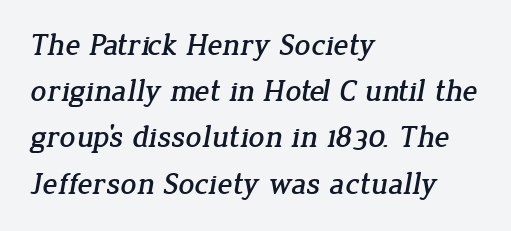
The image shows 31 px serif type; set left-aligned, normal line spacing (1.49x), normal letter spacing, not underlined; low stroke contrast and a medium x-height.
